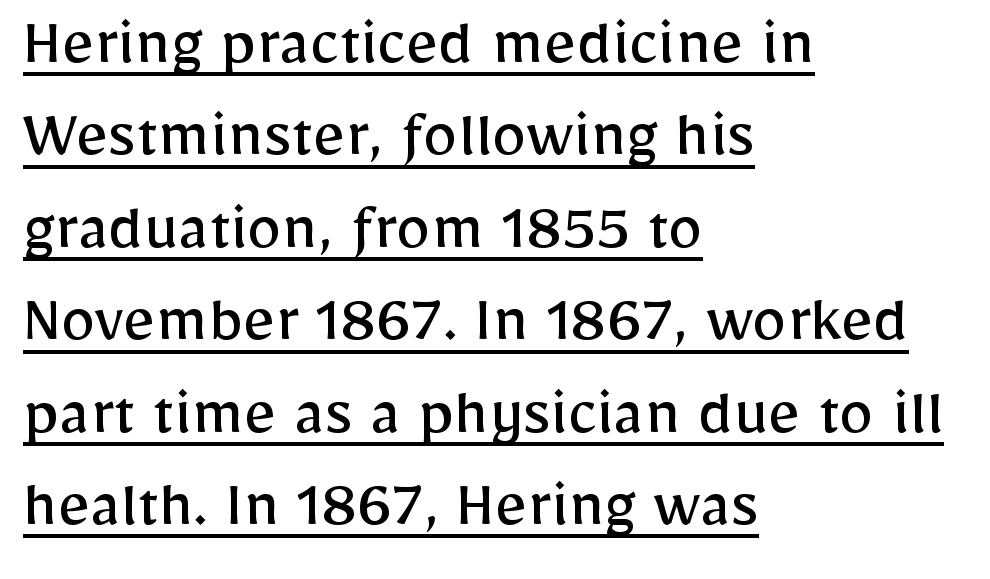
This reads as an unemphasized weight, regular at the heaviest. This rendering features underlined lettering. The glyphs in this specimen are sans serif. The type sits square on the baseline with zero lean. Notice how the passage keeps a crisp vertical edge on the left only. You could not count columns in this text — the font is proportionally spaced.
